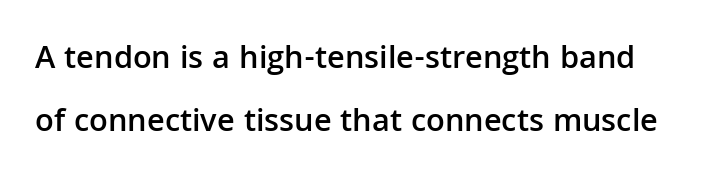
{"serif": "no", "italic": "no", "bold": "semi", "weight": "semibold", "width": "normal", "stroke_contrast": "low", "x_height": "medium", "monospaced": "no", "underline": "no", "line_spacing": "loose", "line_spacing_ratio": 1.9, "letter_spacing": "normal", "letter_spacing_em": 0.0, "glyph_px": 33}
